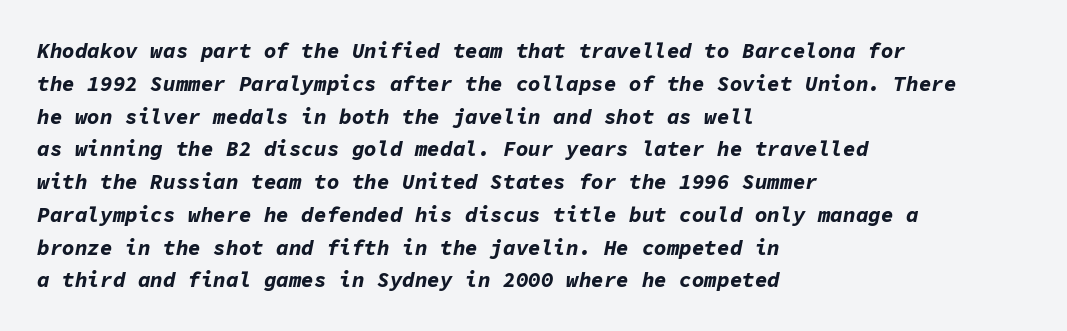
Q: Is the text bold? A: Yes.
Q: Is the text italic (slanted)? A: Yes, it leans right by about 11 degrees.
Q: Is the text underlined? A: No.
Q: How is the paragraph aligned? A: Left-aligned.
Q: Is the spacing between letters normal or unusually wide? A: Normal.
Q: Is the spacing between lines tight, normal or loose? A: Normal.
